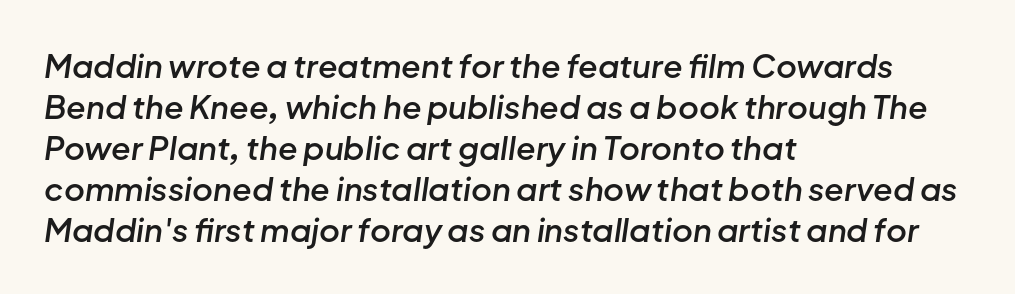
{"italic": "yes", "lean": "right", "slant_degrees": 8, "bold": "semi", "weight": "semibold", "width": "normal", "stroke_contrast": "low", "x_height": "medium", "monospaced": "no", "underline": "no", "align": "left", "line_spacing": "normal", "line_spacing_ratio": 1.28, "letter_spacing": "normal", "letter_spacing_em": 0.0, "glyph_px": 32}
